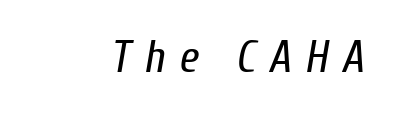
Here the designer chose a conventional face with non-uniform glyph widths. Is the stroke heavy? The answer is a plain regular-or-lighter. The words here are not underlined. Quick note: italic.
